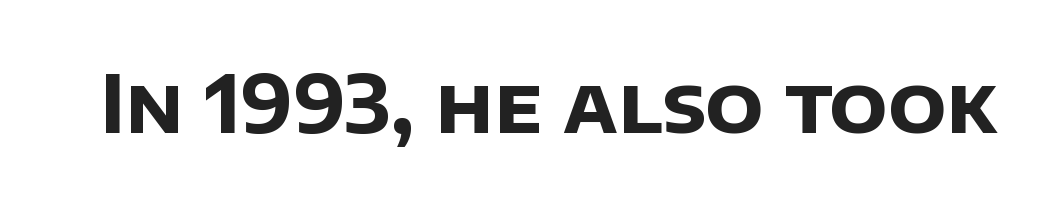
{"serif": "no", "bold": "yes", "weight": "bold", "width": "normal", "stroke_contrast": "low", "x_height": "large", "monospaced": "no", "underline": "no", "letter_spacing": "normal", "letter_spacing_em": 0.0, "glyph_px": 79}
